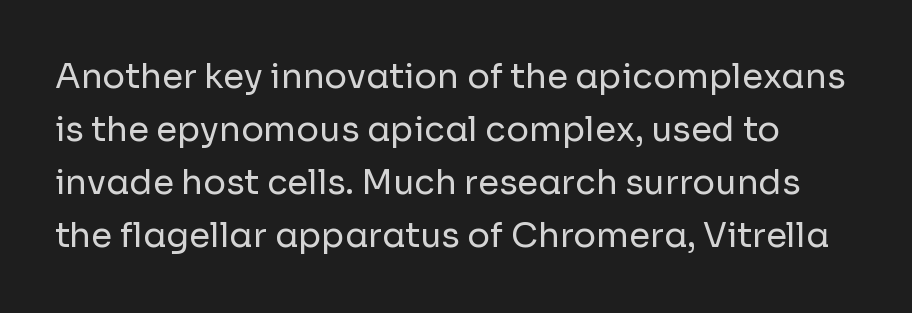
The image shows 34 px regular-weight sans-serif type, upright; set normal line spacing (1.56x), normal letter spacing, not underlined; low stroke contrast and a medium x-height.
